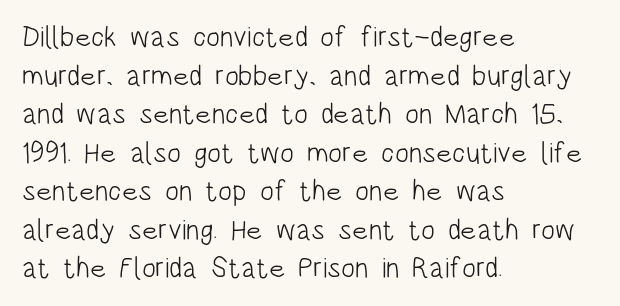
Q: Is the text bold? A: No.
Q: Is the text italic (slanted)? A: No, it is upright.
Q: Is the typeface a serif or a sans-serif typeface? A: Sans-serif.
Q: Is the text underlined? A: No.
Q: How is the paragraph aligned? A: Left-aligned.
Q: Is the spacing between letters normal or unusually wide? A: Normal.
Q: Is the spacing between lines tight, normal or loose? A: Normal.
Q: Width (condensed, normal, or wide)? A: Condensed.
Q: Stroke contrast? A: Low.
Q: x-height? A: Large.
Q: Monospaced? A: No.
